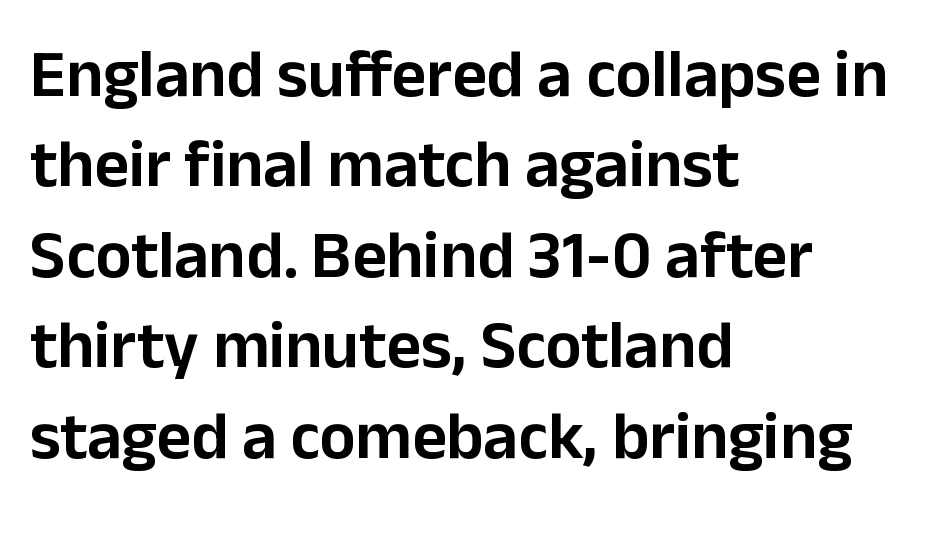
The leading is moderate, giving the passage an even texture. The specimen reads as upright at a glance. If you drew a ruler down the left edge, every line would touch it. To sum up the face: it is a sans, with no serifs. A typesetter would call this proportional, since set widths differ per character.
